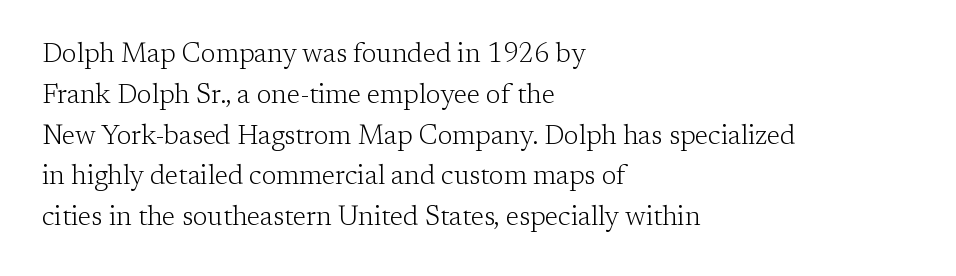
{"italic": "no", "bold": "no", "underline": "no", "align": "left", "line_spacing": "normal", "line_spacing_ratio": 1.51, "letter_spacing": "normal", "letter_spacing_em": 0.0, "glyph_px": 27}
